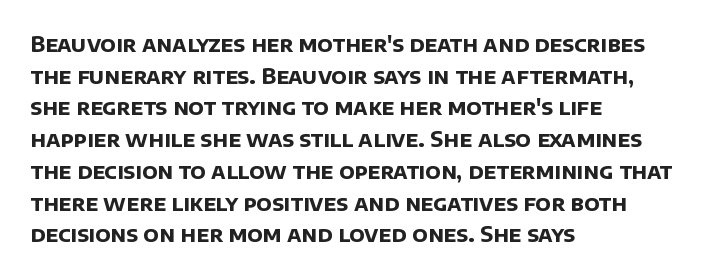
Q: Is the text bold? A: Yes.
Q: Is the text underlined? A: No.
Q: How is the paragraph aligned? A: Left-aligned.
Q: Is the spacing between letters normal or unusually wide? A: Normal.
Q: Is the spacing between lines tight, normal or loose? A: Normal.
